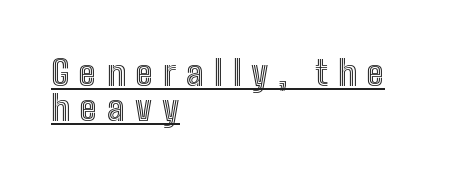
{"italic": "no", "width": "condensed", "x_height": "medium", "monospaced": "no", "underline": "yes", "align": "left", "line_spacing": "tight", "line_spacing_ratio": 1.0, "letter_spacing": "wide", "letter_spacing_em": 0.29, "glyph_px": 35}
